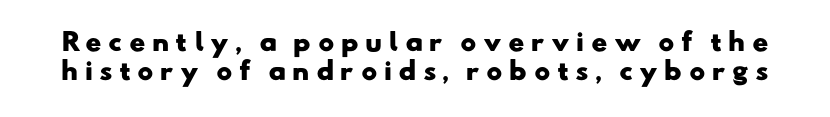
{"bold": "yes", "underline": "no", "line_spacing_ratio": 1.21, "letter_spacing": "wide", "letter_spacing_em": 0.26, "glyph_px": 24}
